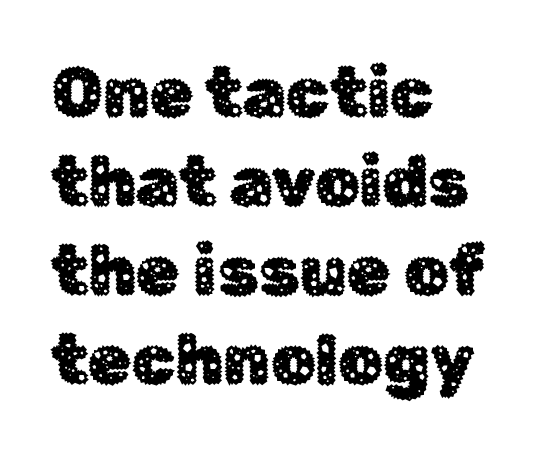
Q: Is the text italic (slanted)? A: No, it is upright.
Q: Is the typeface a serif or a sans-serif typeface? A: Sans-serif.
Q: Is the text underlined? A: No.
Q: How is the paragraph aligned? A: Left-aligned.
Q: Is the spacing between letters normal or unusually wide? A: Normal.
Q: Is the spacing between lines tight, normal or loose? A: Normal.
Q: Width (condensed, normal, or wide)? A: Normal.
Q: Stroke contrast? A: Low.
Q: x-height? A: Medium.
Q: Monospaced? A: No.
